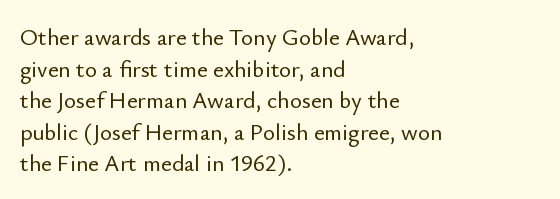
The letterforms sit shoulder to shoulder at normal distance. The paragraph has a hard left edge and a soft right edge. A clean baseline with only descenders dipping below it. No italicization has been applied; the sample stays upright.
